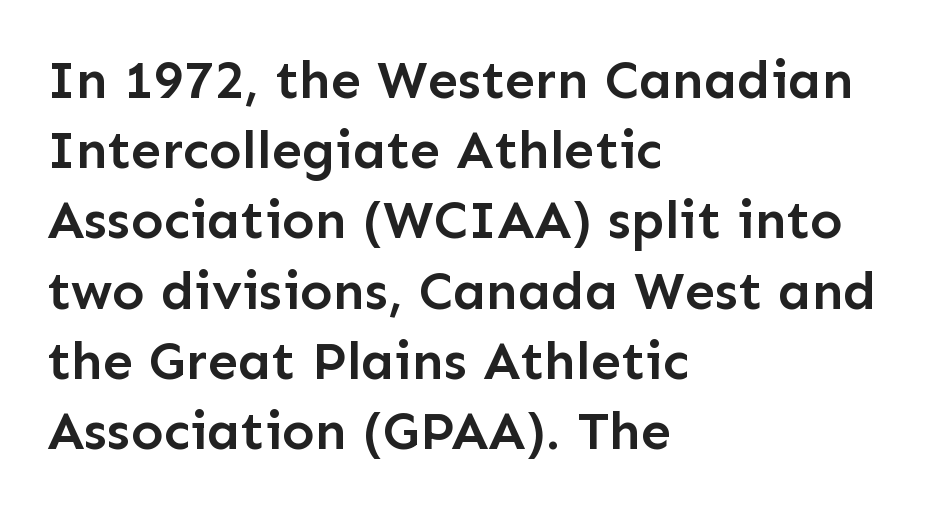
Q: Is the text bold? A: Semi-bold.
Q: Is the text italic (slanted)? A: No, it is upright.
Q: Is the typeface a serif or a sans-serif typeface? A: Sans-serif.
Q: Is the text underlined? A: No.
Q: How is the paragraph aligned? A: Left-aligned.
Q: Is the spacing between letters normal or unusually wide? A: Normal.
Q: Is the spacing between lines tight, normal or loose? A: Normal.
Q: Width (condensed, normal, or wide)? A: Normal.
Q: Stroke contrast? A: Low.
Q: x-height? A: Medium.
Q: Monospaced? A: No.
